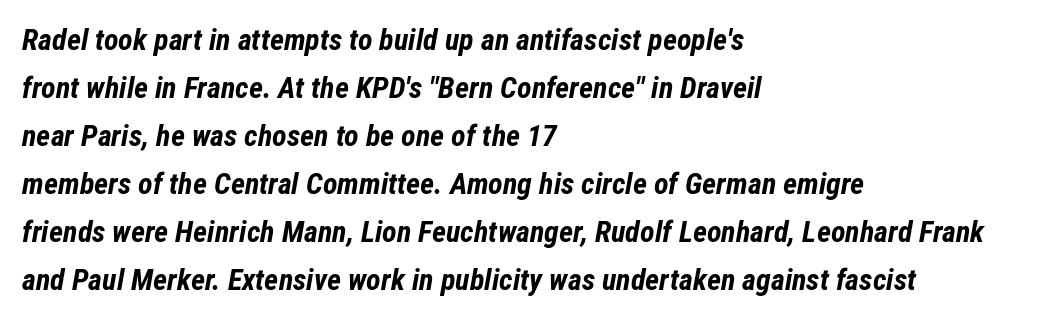
{"italic": "yes", "lean": "right", "slant_degrees": 12, "bold": "yes", "weight": "bold", "width": "condensed", "stroke_contrast": "low", "x_height": "medium", "monospaced": "no", "underline": "no", "align": "left", "line_spacing": "normal", "line_spacing_ratio": 1.6, "letter_spacing": "normal", "letter_spacing_em": 0.0, "glyph_px": 30}
